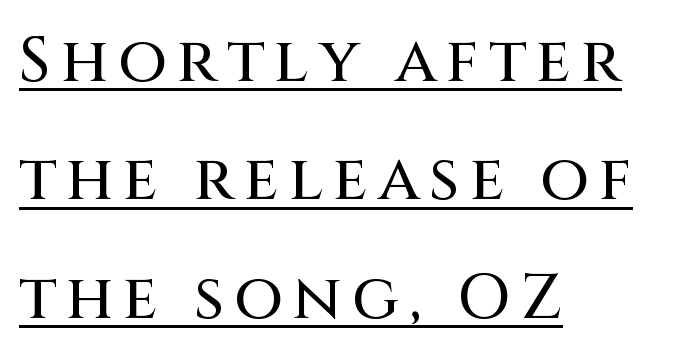
{"serif": "no", "italic": "no", "width": "normal", "stroke_contrast": "medium", "x_height": "large", "monospaced": "no", "underline": "yes", "align": "left", "line_spacing_ratio": 1.88, "glyph_px": 63}
